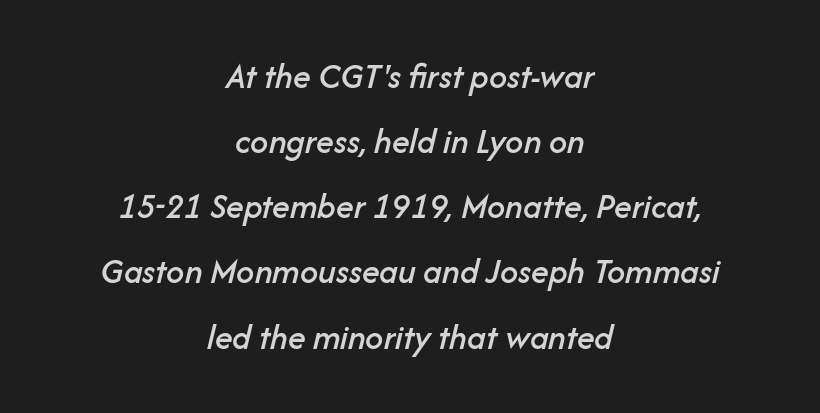
Q: Is the text italic (slanted)? A: Yes, it leans right by about 14 degrees.
Q: Is the text underlined? A: No.
Q: How is the paragraph aligned? A: Centered.
Q: Is the spacing between letters normal or unusually wide? A: Normal.
Q: Width (condensed, normal, or wide)? A: Normal.
Q: Stroke contrast? A: Low.
Q: x-height? A: Medium.
Q: Monospaced? A: No.
